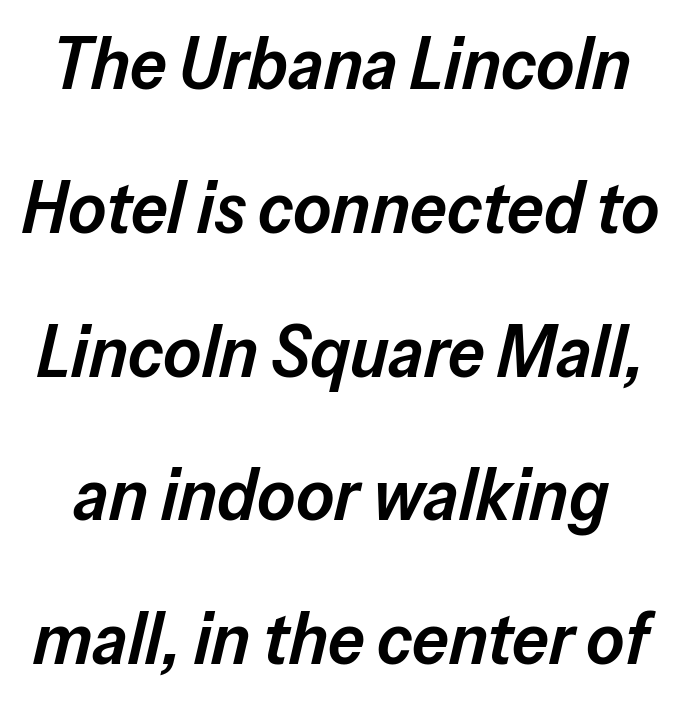
This sample trades compactness for vertical openness between lines. Spacing verdict: proportional, widths tailored to each character. Stems and bowls a touch heavier than normal — semibold. The area under the type is left untouched. The gaps between neighbouring characters are ordinary and unremarkable. The glyphs look as if they've been sheared to an angle.
